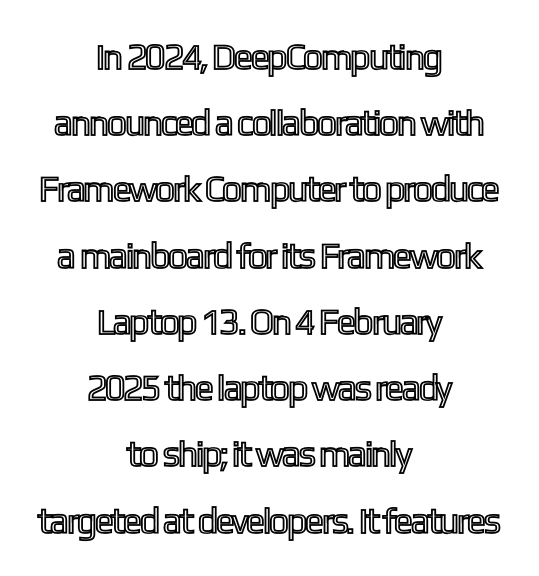
{"italic": "no", "width": "condensed", "x_height": "medium", "monospaced": "no", "underline": "no", "align": "center", "line_spacing_ratio": 1.84, "letter_spacing": "normal", "letter_spacing_em": 0.0, "glyph_px": 36}
